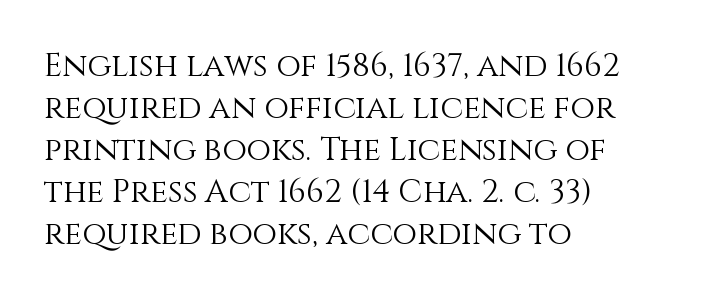
The image shows 32 px light type, upright; set left-aligned, normal line spacing (1.31x), normal letter spacing, not underlined; medium stroke contrast and a large x-height.
